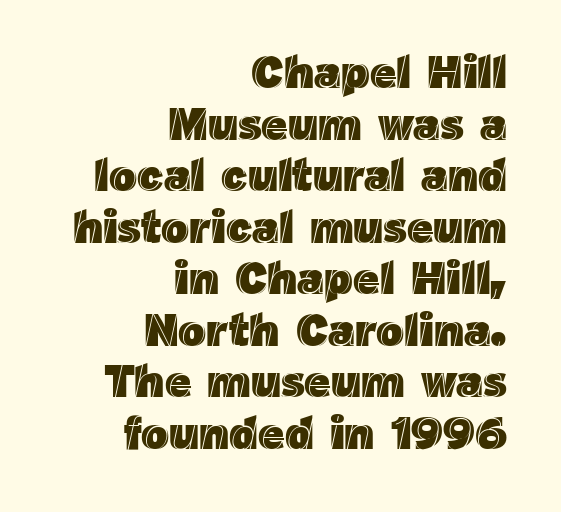
Varying glyph widths throughout — classic text-font behaviour. This sample trades vertical openness for compactness between lines. What stands out about the letter spacing? Nothing — it is the standard amount. Every row of glyphs terminates at an identical x-position on the right. The foot of each line stays bare and open. This is the regular roman posture of the typeface.
